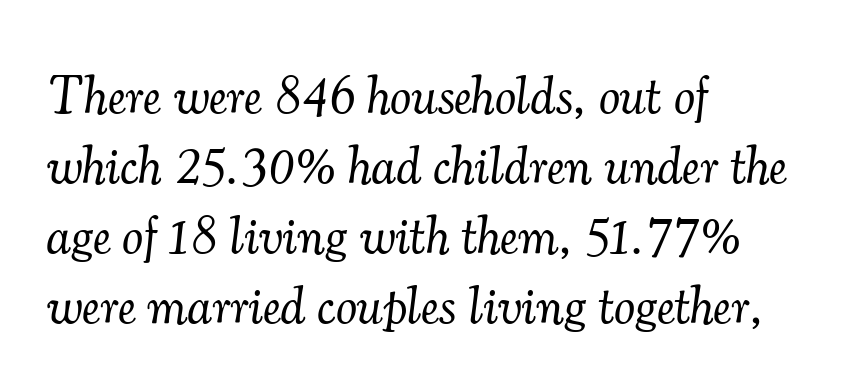
{"serif": "yes", "italic": "yes", "lean": "right", "slant_degrees": 7, "bold": "no", "weight": "light", "width": "normal", "stroke_contrast": "medium", "x_height": "small", "monospaced": "no", "underline": "no", "align": "left", "line_spacing": "normal", "line_spacing_ratio": 1.32, "letter_spacing": "normal", "letter_spacing_em": 0.0, "glyph_px": 53}
